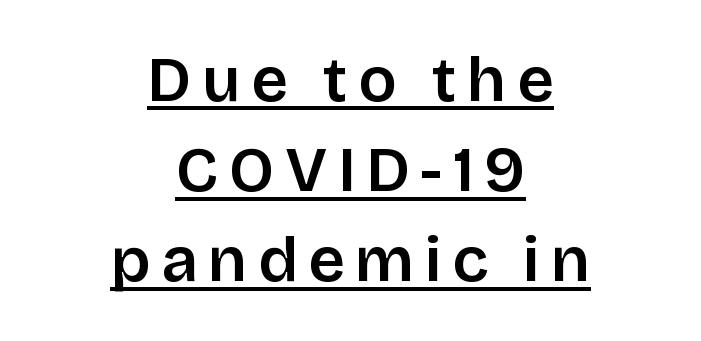
Q: Is the text bold? A: Semi-bold.
Q: Is the text italic (slanted)? A: No, it is upright.
Q: Is the typeface a serif or a sans-serif typeface? A: Sans-serif.
Q: Is the text underlined? A: Yes.
Q: How is the paragraph aligned? A: Centered.
Q: Is the spacing between lines tight, normal or loose? A: Normal.
Q: Width (condensed, normal, or wide)? A: Normal.
Q: Stroke contrast? A: Low.
Q: x-height? A: Large.
Q: Monospaced? A: No.
